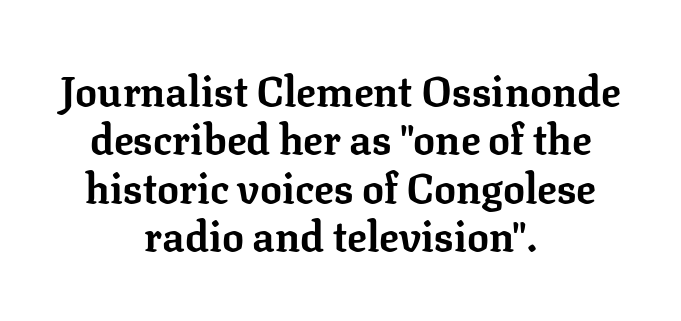
The letters stand straight up with perfectly vertical stems. The gaps between neighbouring characters are ordinary and unremarkable. Typesetter's note: full bold, strokes at maximum text heaviness. If you folded the block vertically in half, each line would mirror itself in length. Classification — serif. The gap between lines stays unmarked.
